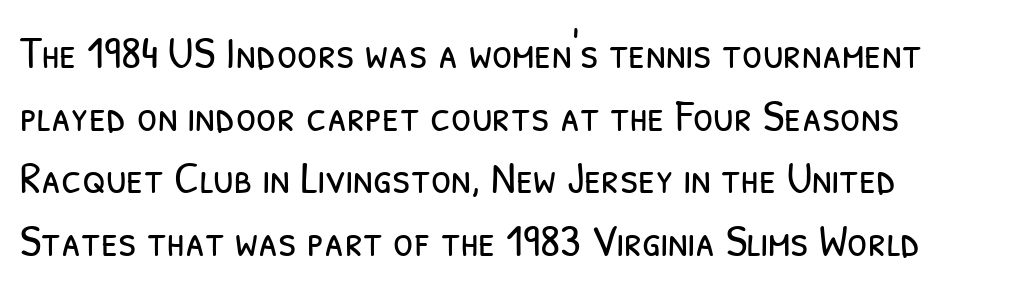
What kind of face is this? One without serifs — a sans. Think of a printed novel: that variable character pitch is what you see here. The letters sit at their default tracking, neither squeezed nor spread. The designer left line spacing at the default.
